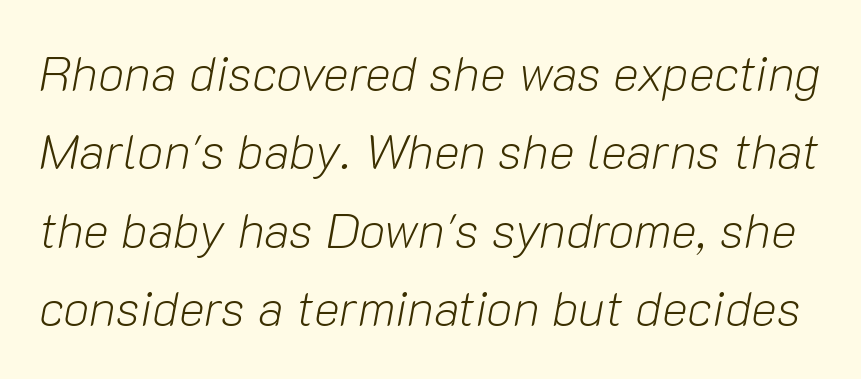
The image shows 49 px light type, italic (leaning right); set normal line spacing (1.6x), normal letter spacing, not underlined; low stroke contrast and a medium x-height.
